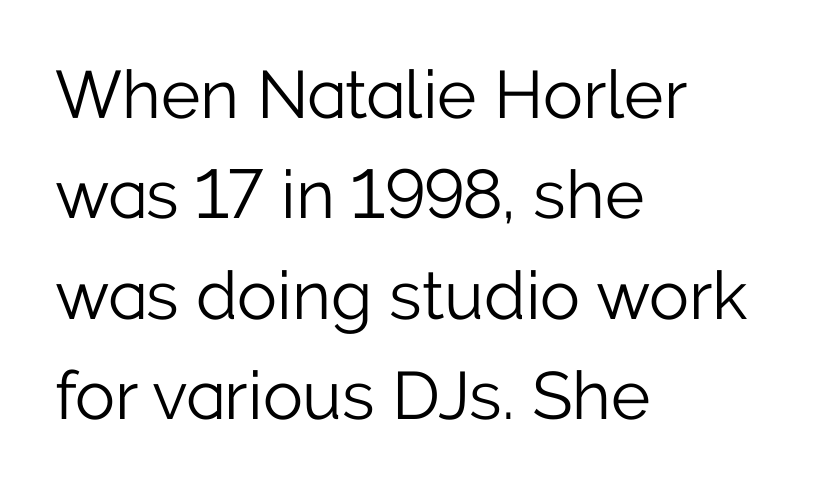
The image shows 67 px light sans-serif type, upright; set left-aligned, normal line spacing (1.5x), normal letter spacing, not underlined; low stroke contrast and a medium x-height.
